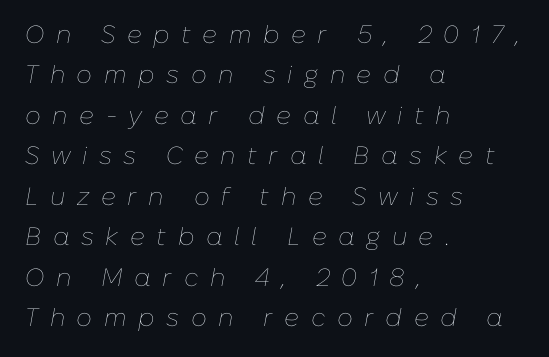
A clean baseline with only descenders dipping below it. Vertical spacing — default. No chunkiness to these letters — they're not bold. The type is letterspaced generously, with wide tracking. Italic? Definitely — the glyphs are oblique. Line beginnings align vertically; line endings do not.
